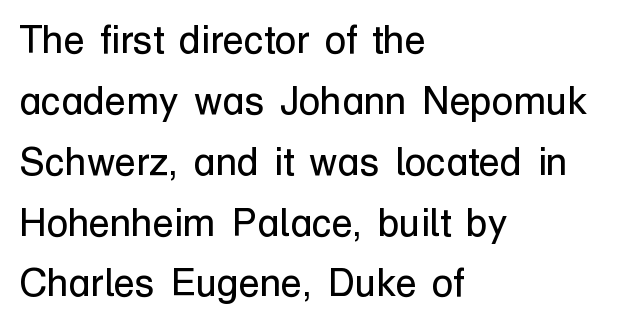
Q: Is the text bold? A: No.
Q: Is the text italic (slanted)? A: No, it is upright.
Q: Is the typeface a serif or a sans-serif typeface? A: Sans-serif.
Q: Is the text underlined? A: No.
Q: How is the paragraph aligned? A: Left-aligned.
Q: Is the spacing between letters normal or unusually wide? A: Normal.
Q: Is the spacing between lines tight, normal or loose? A: Normal.
Q: Width (condensed, normal, or wide)? A: Normal.
Q: Stroke contrast? A: Low.
Q: x-height? A: Medium.
Q: Monospaced? A: No.
